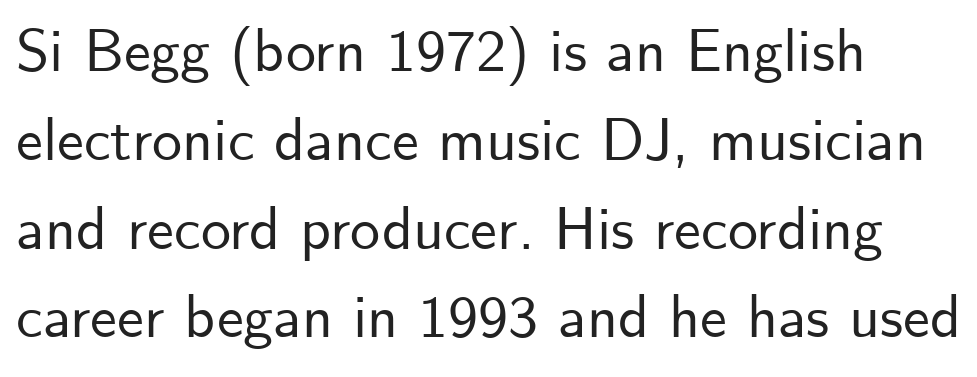
{"serif": "no", "italic": "no", "width": "normal", "stroke_contrast": "low", "x_height": "small", "monospaced": "no", "underline": "no", "align": "left", "line_spacing": "normal", "line_spacing_ratio": 1.48, "letter_spacing": "normal", "letter_spacing_em": 0.0, "glyph_px": 60}
